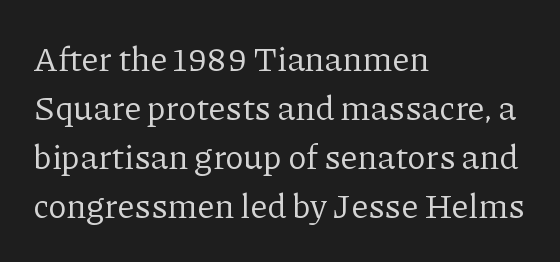
{"serif": "yes", "italic": "no", "bold": "no", "weight": "regular", "width": "normal", "stroke_contrast": "low", "x_height": "medium", "monospaced": "no", "underline": "no", "align": "left", "line_spacing": "normal", "line_spacing_ratio": 1.44, "letter_spacing": "normal", "letter_spacing_em": 0.0, "glyph_px": 34}
